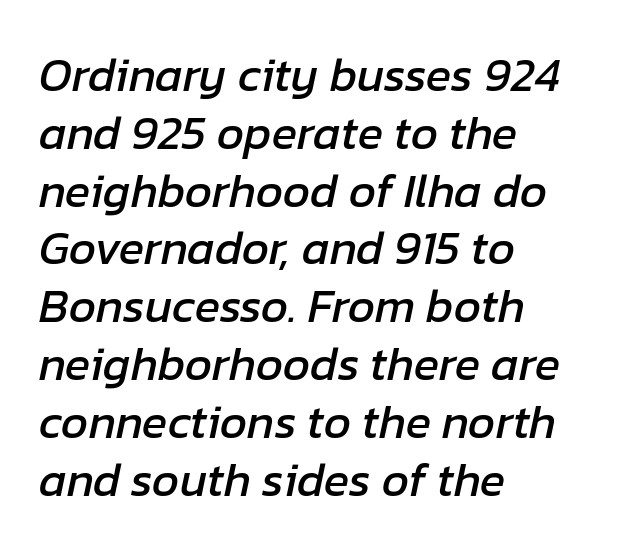
{"italic": "yes", "lean": "right", "slant_degrees": 12, "width": "normal", "stroke_contrast": "low", "x_height": "medium", "monospaced": "no", "underline": "no", "align": "left", "line_spacing_ratio": 1.23, "letter_spacing": "normal", "letter_spacing_em": 0.0, "glyph_px": 47}
